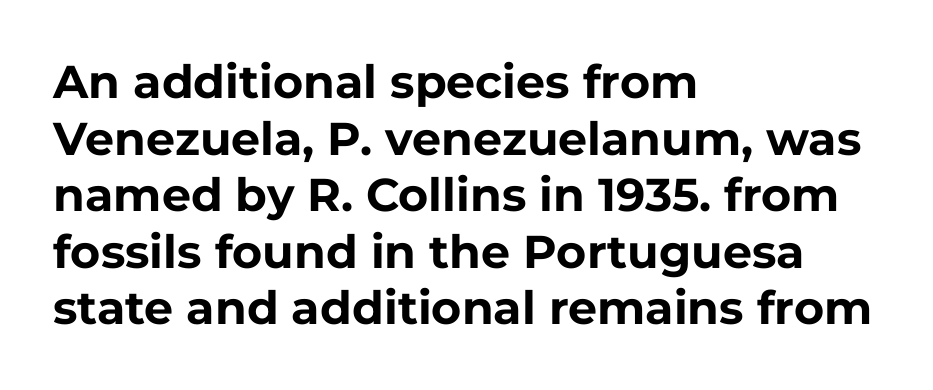
The image shows 46 px bold sans-serif type, upright; set left-aligned, line spacing 1.23x, normal letter spacing, not underlined; low stroke contrast and a medium x-height.
